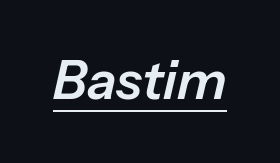
The image shows 53 px text type, italic (leaning right); set normal letter spacing, underlined; low stroke contrast and a medium x-height.
